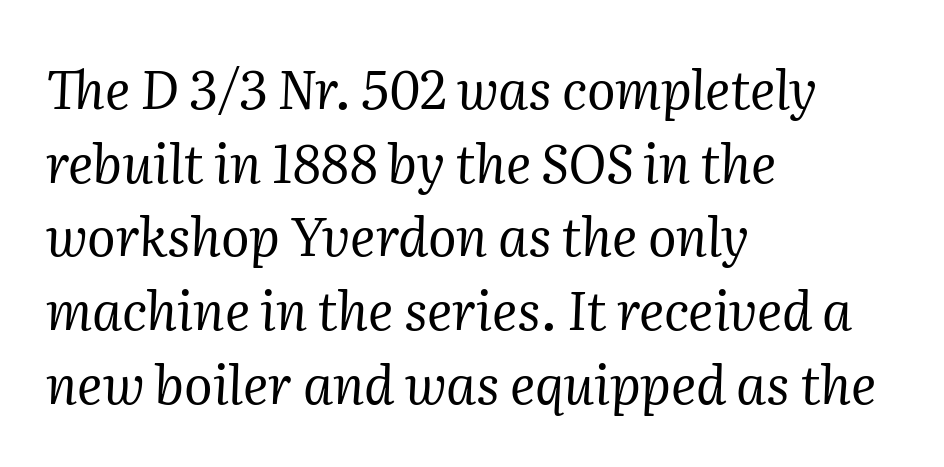
Q: Is the text bold? A: No.
Q: Is the text italic (slanted)? A: Yes, it leans right by about 2 degrees.
Q: Is the typeface a serif or a sans-serif typeface? A: Serif.
Q: Is the text underlined? A: No.
Q: How is the paragraph aligned? A: Left-aligned.
Q: Is the spacing between letters normal or unusually wide? A: Normal.
Q: Is the spacing between lines tight, normal or loose? A: Normal.
Q: Width (condensed, normal, or wide)? A: Normal.
Q: Stroke contrast? A: Medium.
Q: x-height? A: Medium.
Q: Monospaced? A: No.
